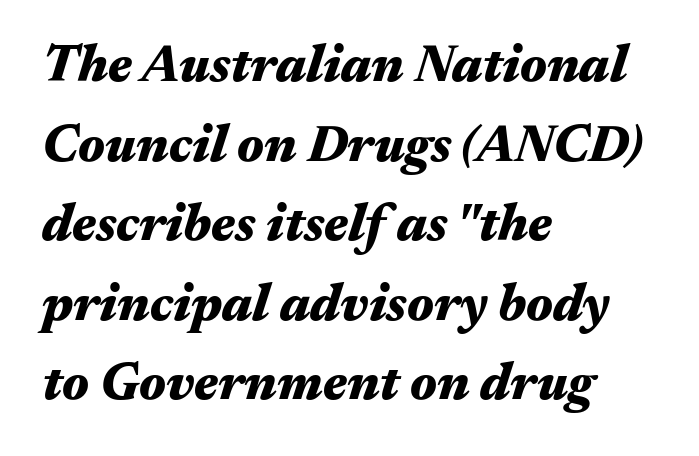
The string is rendered with underlining switched off. Teacher's note: observe the even left margin — that is flush-left alignment. You could call the tracking neutral — neither tight nor loose. Each new line begins a customary step beneath the previous one. Yep, that's italic — everything's leaning. Looks like regular typesetting: each glyph gets only the width it needs.
